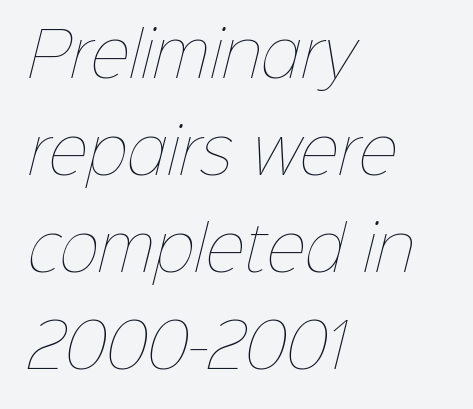
{"bold": "no", "weight": "thin", "width": "normal", "stroke_contrast": "low", "x_height": "medium", "monospaced": "no", "underline": "no", "align": "left", "line_spacing": "normal", "line_spacing_ratio": 1.59, "letter_spacing": "normal", "letter_spacing_em": 0.0, "glyph_px": 61}
